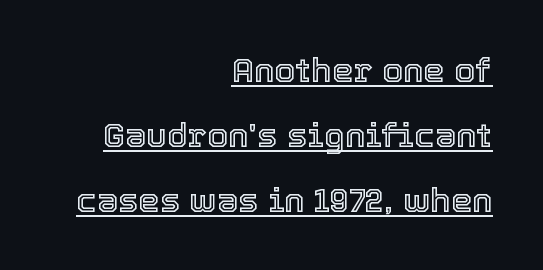
{"italic": "no", "width": "normal", "x_height": "medium", "monospaced": "no", "underline": "yes", "align": "right", "line_spacing": "loose", "line_spacing_ratio": 1.91, "letter_spacing": "normal", "letter_spacing_em": 0.0, "glyph_px": 34}
